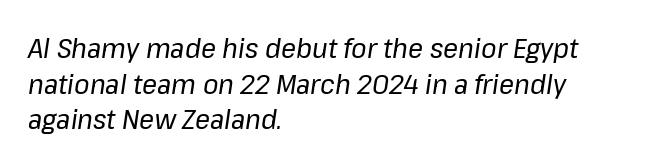
Q: Is the text bold? A: No.
Q: Is the text italic (slanted)? A: Yes, it leans right by about 8 degrees.
Q: Is the text underlined? A: No.
Q: How is the paragraph aligned? A: Left-aligned.
Q: Is the spacing between letters normal or unusually wide? A: Normal.
Q: Is the spacing between lines tight, normal or loose? A: Normal.
Q: Width (condensed, normal, or wide)? A: Normal.
Q: Stroke contrast? A: Low.
Q: x-height? A: Medium.
Q: Monospaced? A: No.
